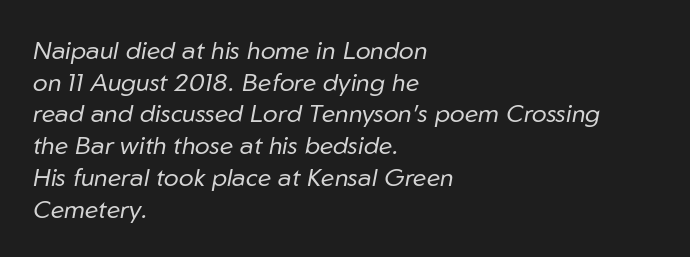
A typesetter would mark this as italic. Weight class: somewhere from thin through regular. Short and long lines alike share a common starting point at left. The line texture is even and compact thanks to regular tracking. A bare baseline throughout the passage. If you measured baseline to baseline, you'd find a middling distance.
